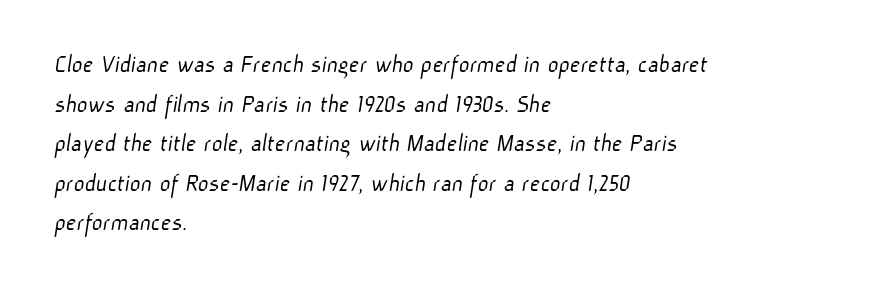
The image shows 26 px text type; set left-aligned, normal line spacing (1.52x), normal letter spacing, not underlined.
